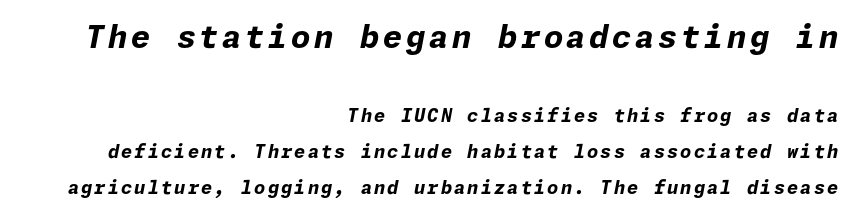
Q: Is the text bold? A: Yes.
Q: Is the text italic (slanted)? A: Yes, it leans right by about 11 degrees.
Q: Is the text underlined? A: No.
Q: How is the paragraph aligned? A: Right-aligned.
Q: Is the spacing between lines tight, normal or loose? A: Loose.
Q: Which block of text is set in a larger size, the first (top) or the second (bottom)? A: The first (top) one.
Q: Width (condensed, normal, or wide)? A: Normal.
Q: Stroke contrast? A: Low.
Q: x-height? A: Medium.
